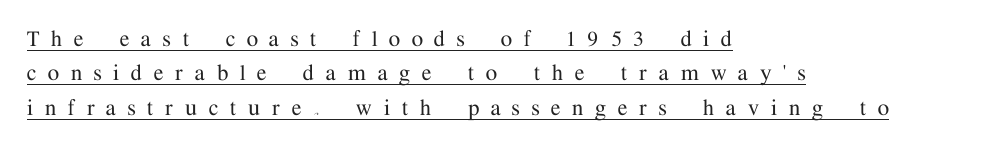
The image shows 26 px text type, upright; set left-aligned, normal line spacing (1.32x), unusually wide letter spacing (+0.46 em), underlined.
